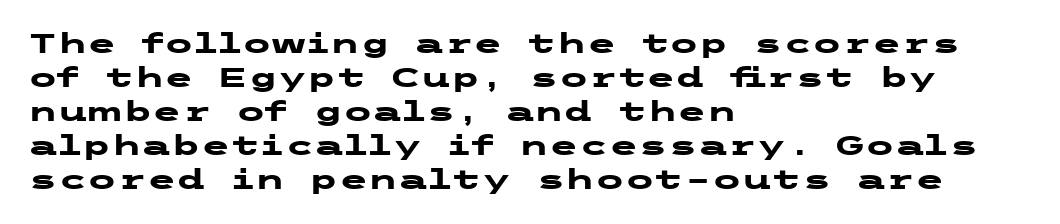
Does the weight exceed regular? Yes, all the way to bold. Short note: letters normally spaced. The space beneath each line is pristine and unruled. The typesetter chose a ragged-right arrangement here. Posture: vertical. The passage shown stacks its lines at a standard gap.
